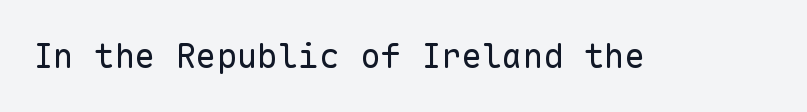
The image shows 34 px regular-weight sans-serif type, upright, monospaced; set normal letter spacing, not underlined; low stroke contrast and a medium x-height.
